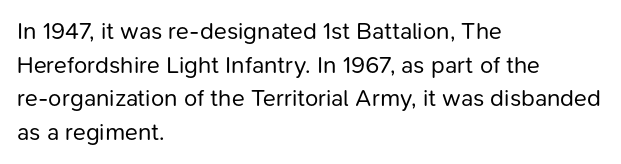
Q: Is the text bold? A: No.
Q: Is the text italic (slanted)? A: No, it is upright.
Q: Is the text underlined? A: No.
Q: How is the paragraph aligned? A: Left-aligned.
Q: Is the spacing between letters normal or unusually wide? A: Normal.
Q: Is the spacing between lines tight, normal or loose? A: Normal.
